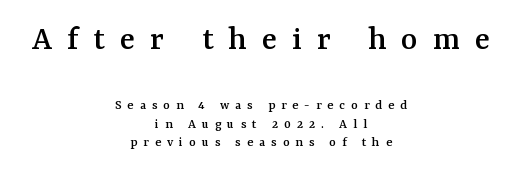
Q: Is the text italic (slanted)? A: No, it is upright.
Q: Is the typeface a serif or a sans-serif typeface? A: Serif.
Q: Is the text underlined? A: No.
Q: How is the paragraph aligned? A: Centered.
Q: Is the spacing between letters normal or unusually wide? A: Unusually wide.
Q: Is the spacing between lines tight, normal or loose? A: Normal.
Q: Which block of text is set in a larger size, the first (top) or the second (bottom)? A: The first (top) one.
Q: Width (condensed, normal, or wide)? A: Normal.
Q: Stroke contrast? A: Medium.
Q: x-height? A: Medium.
Q: Monospaced? A: No.
